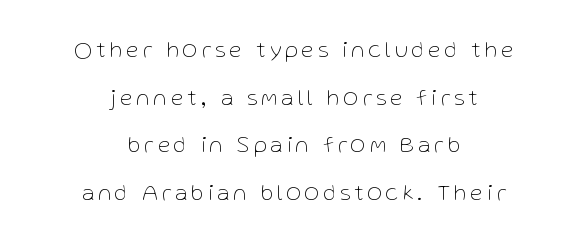
Students, observe: this is what heavily led, spacious text looks like. Weight class: somewhere from thin through regular. Italic: no, the glyphs are upright roman. Underline: absent.
